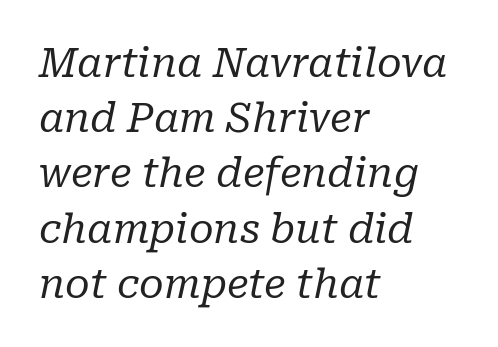
The image shows 40 px regular-weight serif type, italic (leaning right); set left-aligned, normal line spacing (1.38x), normal letter spacing, not underlined; low stroke contrast and a medium x-height.
